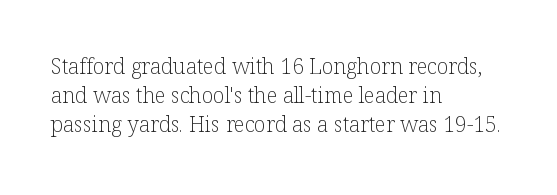
The image shows 21 px text type, upright; set left-aligned, normal line spacing (1.37x), normal letter spacing, not underlined.
